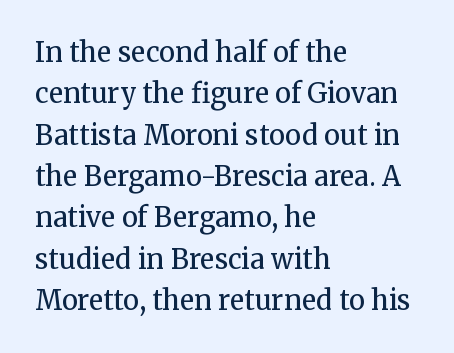
{"italic": "no", "bold": "no", "underline": "no", "align": "left", "line_spacing": "normal", "line_spacing_ratio": 1.53, "letter_spacing": "normal", "letter_spacing_em": 0.0, "glyph_px": 27}
